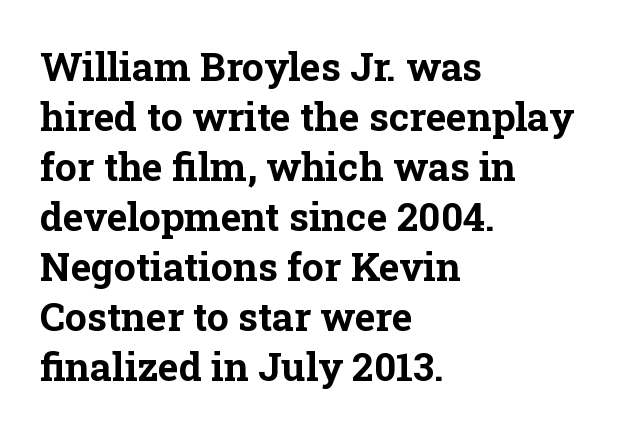
{"serif": "yes", "italic": "no", "bold": "yes", "weight": "bold", "width": "normal", "stroke_contrast": "low", "x_height": "medium", "monospaced": "no", "underline": "no", "align": "left", "line_spacing": "normal", "line_spacing_ratio": 1.28, "letter_spacing": "normal", "letter_spacing_em": 0.0, "glyph_px": 39}
